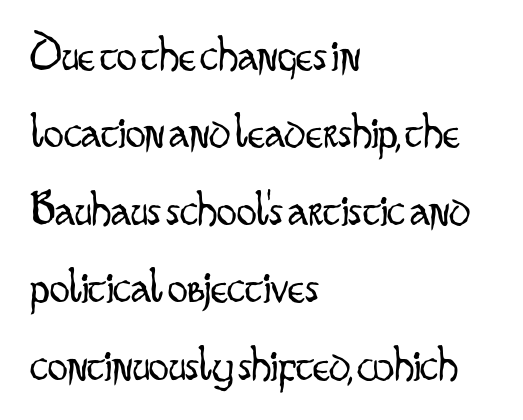
Q: Is the text bold? A: No.
Q: Is the text italic (slanted)? A: No, it is upright.
Q: Is the typeface a serif or a sans-serif typeface? A: Sans-serif.
Q: Is the text underlined? A: No.
Q: How is the paragraph aligned? A: Left-aligned.
Q: Is the spacing between letters normal or unusually wide? A: Normal.
Q: Is the spacing between lines tight, normal or loose? A: Normal.
Q: Width (condensed, normal, or wide)? A: Condensed.
Q: Stroke contrast? A: Low.
Q: x-height? A: Small.
Q: Monospaced? A: No.
